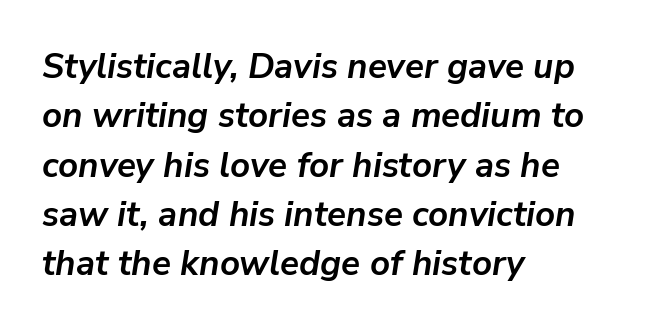
This sample has the flowing, uneven cadence of proportional lettering. Pretty heavy lettering here — definitely bold. The passage shown has conventional tracking throughout. What's the leading like? Ordinary, nothing unusual.
